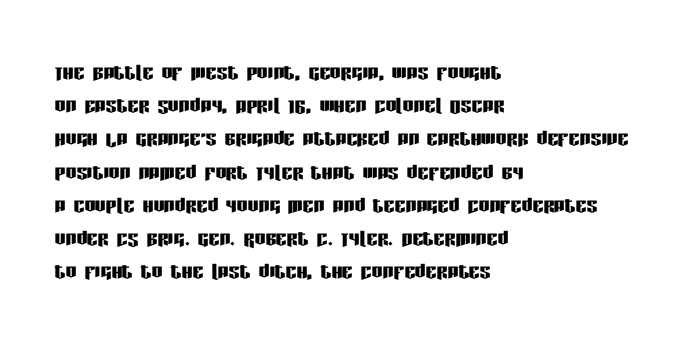
{"italic": "no", "underline": "no", "align": "left", "line_spacing_ratio": 1.23, "letter_spacing": "normal", "letter_spacing_em": 0.0, "glyph_px": 27}
